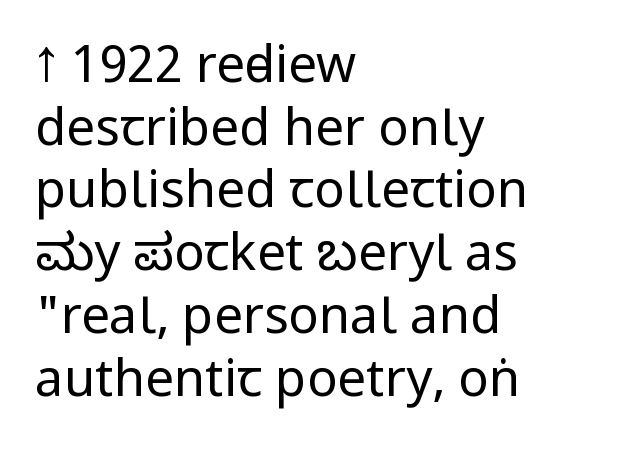
Stroke thickness stays within the range of a standard reading face or lighter. These lines are composed in type without serifs. If you drew a ruler down the left edge, every line would touch it. Words float on clear page, feet unadorned.
